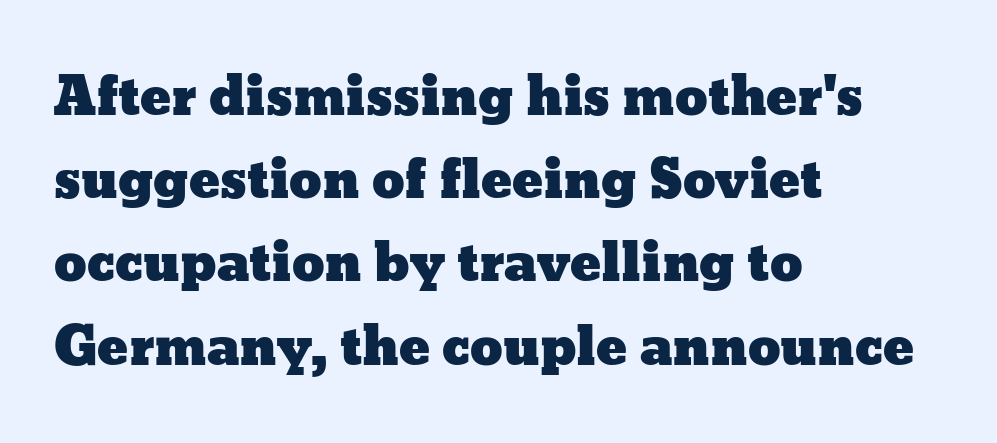
Glance below the letters and you will spot only blank space. Is there much room between lines? A standard amount, neither cramped nor airy. No italicization has been applied; the sample stays upright. Notice how the passage keeps a crisp vertical edge on the left only. Letter spacing: default.
